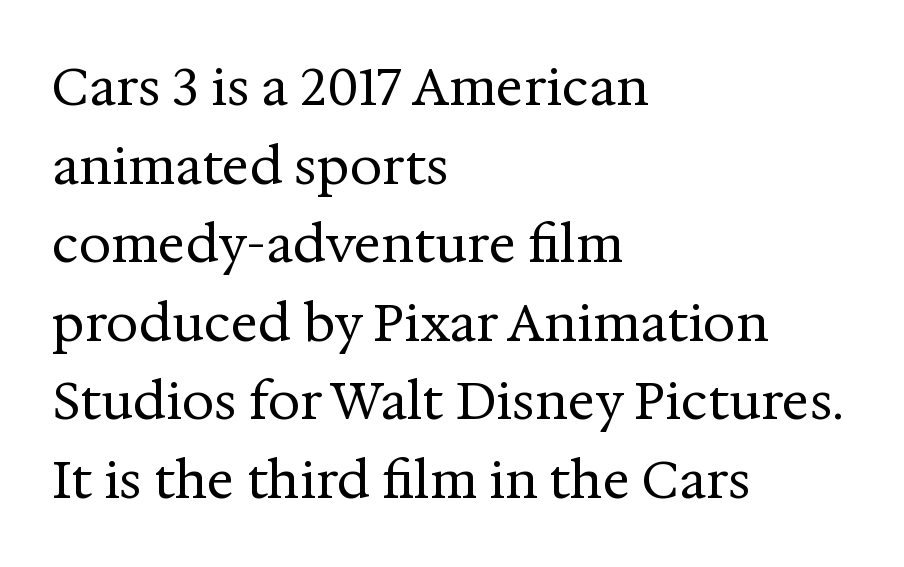
The words here are not underlined. These lines stack with their left ends in a neat column. Rows of type keep a routine distance in the vertical direction. The typography opts for an upright posture over an oblique one. Does the type have serifs? Yes, each stem ends in a small foot. The passage shown has conventional tracking throughout.
